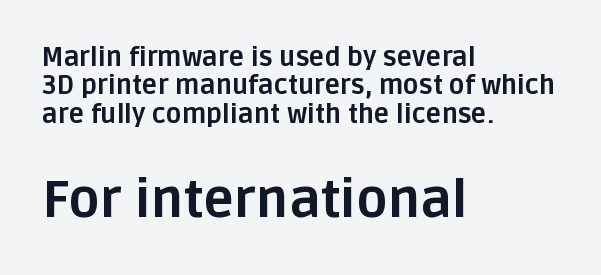
Q: Is the text bold? A: Yes.
Q: Is the text italic (slanted)? A: No, it is upright.
Q: Is the typeface a serif or a sans-serif typeface? A: Sans-serif.
Q: Is the text underlined? A: No.
Q: How is the paragraph aligned? A: Left-aligned.
Q: Is the spacing between letters normal or unusually wide? A: Normal.
Q: Is the spacing between lines tight, normal or loose? A: Tight.
Q: Which block of text is set in a larger size, the first (top) or the second (bottom)? A: The second (bottom) one.
Q: Width (condensed, normal, or wide)? A: Normal.
Q: Stroke contrast? A: Low.
Q: x-height? A: Large.
Q: Monospaced? A: No.
